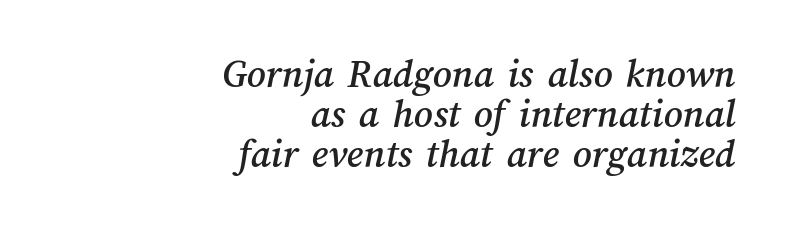
The image shows 41 px text type; set right-aligned, tight line spacing (0.97x), normal letter spacing, not underlined; medium stroke contrast and a medium x-height.
